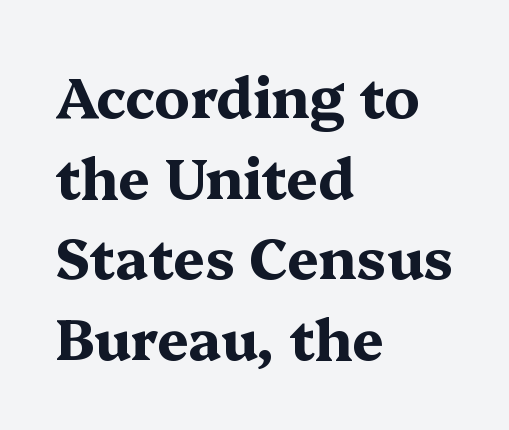
Horizontally, the lines are justified to the leading edge only. It's the straight-up-and-down kind of type. Baseline-to-baseline distance is the conventional proportion of letter height. The letters advance in unequal steps, a hallmark of proportional type. Check where the strokes stop: tiny serifs finish them off.
